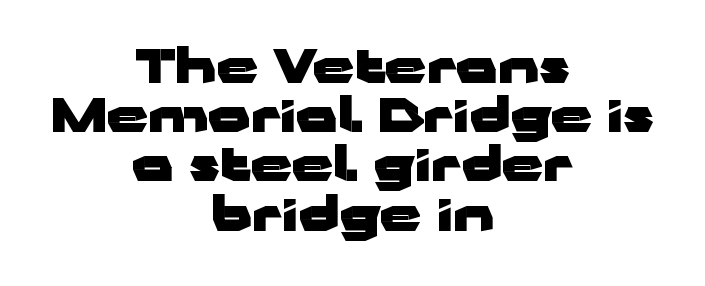
{"serif": "no", "italic": "no", "bold": "yes", "weight": "heavy", "width": "wide", "stroke_contrast": "low", "x_height": "medium", "monospaced": "no", "underline": "no", "align": "center", "line_spacing": "tight", "line_spacing_ratio": 1.07, "letter_spacing": "normal", "letter_spacing_em": 0.0, "glyph_px": 46}
